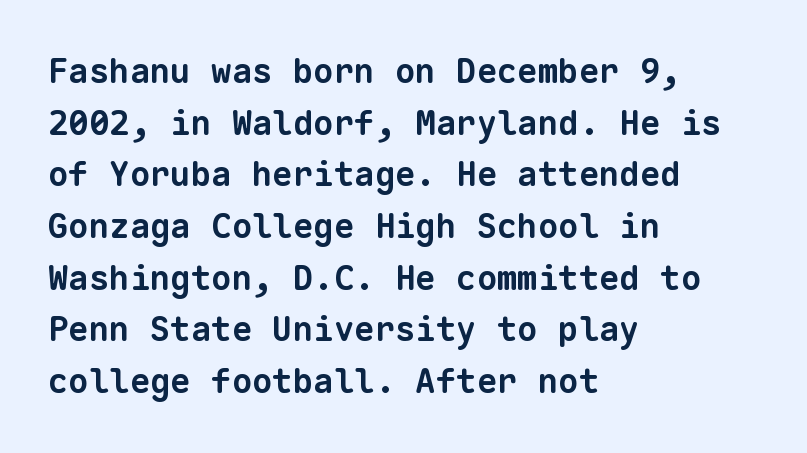
Q: Is the text bold? A: Yes.
Q: Is the typeface a serif or a sans-serif typeface? A: Sans-serif.
Q: Is the text underlined? A: No.
Q: How is the paragraph aligned? A: Left-aligned.
Q: Is the spacing between letters normal or unusually wide? A: Normal.
Q: Is the spacing between lines tight, normal or loose? A: Normal.
Q: Width (condensed, normal, or wide)? A: Normal.
Q: Stroke contrast? A: Low.
Q: x-height? A: Medium.
Q: Monospaced? A: Yes.
